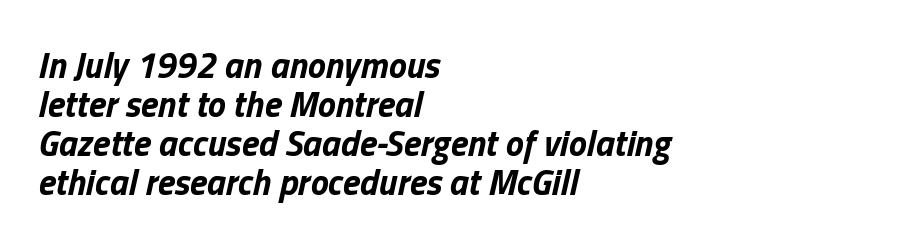
{"italic": "yes", "lean": "right", "slant_degrees": 13, "bold": "yes", "weight": "bold", "width": "normal", "stroke_contrast": "low", "x_height": "medium", "monospaced": "no", "underline": "no", "align": "left", "line_spacing": "tight", "line_spacing_ratio": 1.08, "letter_spacing": "normal", "letter_spacing_em": 0.0, "glyph_px": 36}
